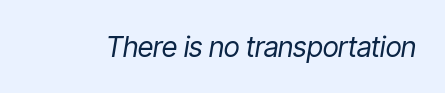
Q: Is the text bold? A: No.
Q: Is the text italic (slanted)? A: Yes, it leans right by about 9 degrees.
Q: Is the text underlined? A: No.
Q: Is the spacing between letters normal or unusually wide? A: Normal.
Q: Width (condensed, normal, or wide)? A: Condensed.
Q: Stroke contrast? A: Low.
Q: x-height? A: Medium.
Q: Monospaced? A: No.
